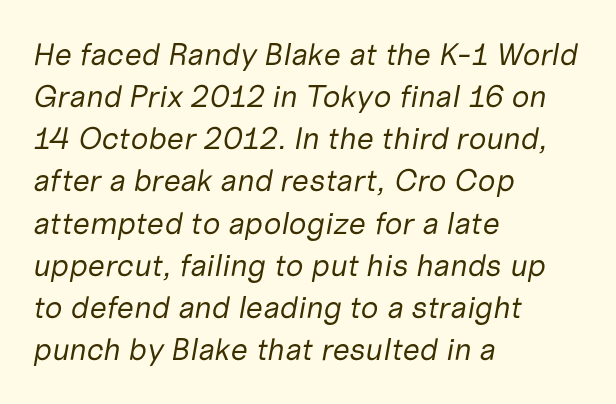
Q: Is the text bold? A: No.
Q: Is the text italic (slanted)? A: Yes, it leans right by about 10 degrees.
Q: Is the text underlined? A: No.
Q: How is the paragraph aligned? A: Left-aligned.
Q: Is the spacing between letters normal or unusually wide? A: Normal.
Q: Is the spacing between lines tight, normal or loose? A: Normal.
Q: Width (condensed, normal, or wide)? A: Normal.
Q: Stroke contrast? A: Low.
Q: x-height? A: Medium.
Q: Monospaced? A: No.
